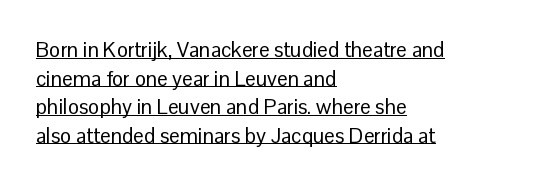
The image shows 21 px text type, upright; set left-aligned, normal line spacing (1.36x), normal letter spacing, underlined.
